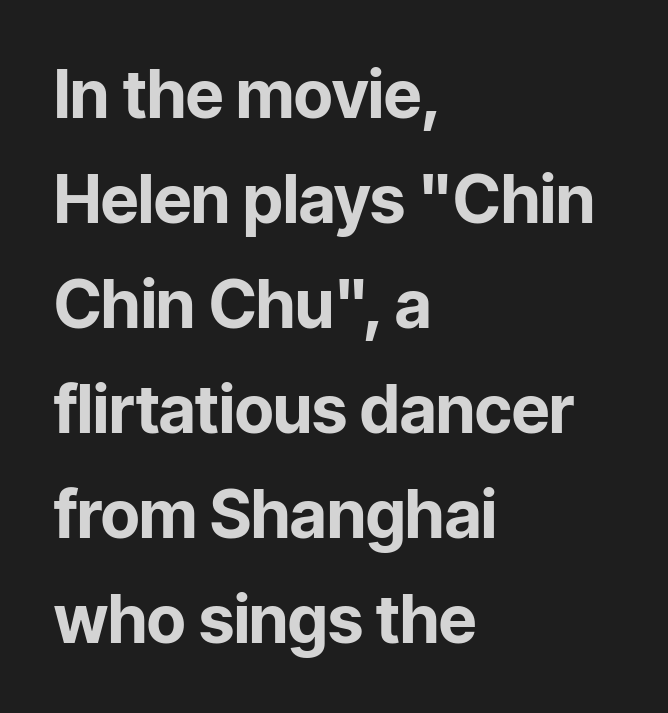
The image shows 66 px bold sans-serif type, upright; set left-aligned, normal line spacing (1.59x), normal letter spacing, not underlined; low stroke contrast and a medium x-height.
